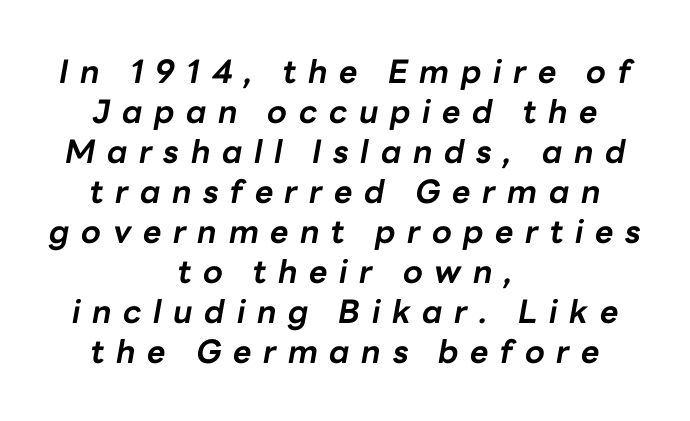
The image shows 32 px bold type, italic (leaning right); set centered, normal line spacing (1.25x), unusually wide letter spacing (+0.36 em), not underlined; low stroke contrast and a medium x-height.
